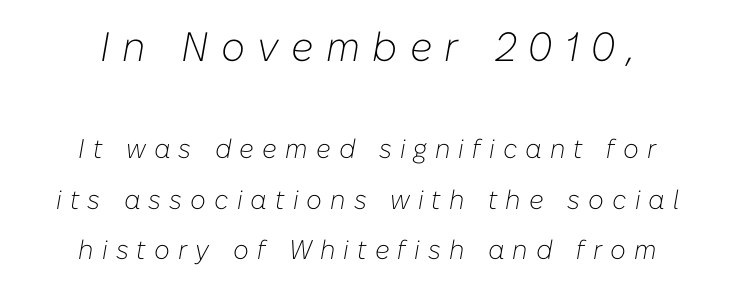
{"italic": "yes", "lean": "right", "slant_degrees": 10, "bold": "no", "weight": "light", "width": "normal", "stroke_contrast": "low", "x_height": "medium", "monospaced": "no", "underline": "no", "align": "center", "line_spacing_ratio": 1.87, "letter_spacing": "wide", "letter_spacing_em": 0.3, "larger_block": "first", "size_ratio": 1.52, "glyph_px": 41}
